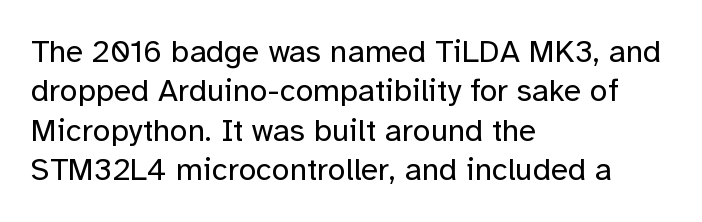
Nothing heavy about these letters — not bold at all. Each row of text sits above clean, open space. A student would call this left alignment; a typographer would say flush left, rag right. No feet cap the strokes, marking this as sans-serif type.
